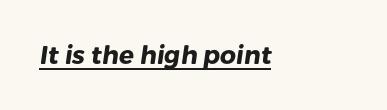
The tracking reads as untouched default to a designer's eye. Students, this is bold: see how much ink each stroke carries. Emphasis is given by a line drawn under the lettering.
